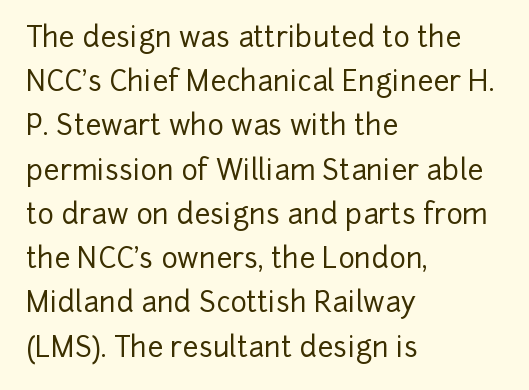
Q: Is the text italic (slanted)? A: No, it is upright.
Q: Is the typeface a serif or a sans-serif typeface? A: Sans-serif.
Q: Is the text underlined? A: No.
Q: How is the paragraph aligned? A: Left-aligned.
Q: Is the spacing between letters normal or unusually wide? A: Normal.
Q: Is the spacing between lines tight, normal or loose? A: Normal.
Q: Width (condensed, normal, or wide)? A: Normal.
Q: Stroke contrast? A: Low.
Q: x-height? A: Medium.
Q: Monospaced? A: No.
